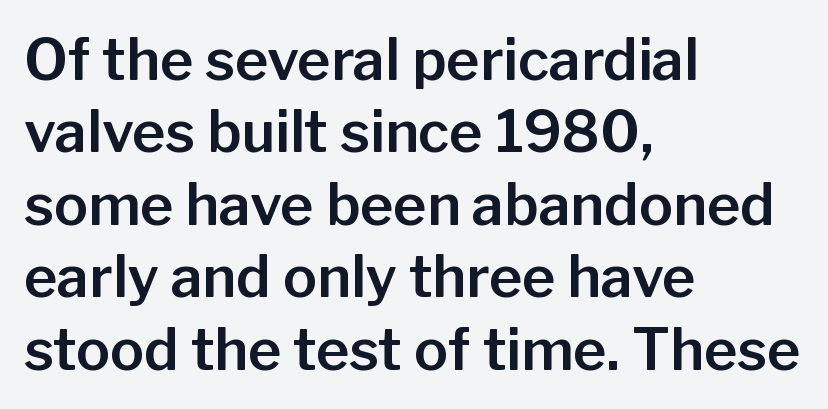
{"serif": "no", "italic": "no", "width": "normal", "stroke_contrast": "low", "x_height": "medium", "monospaced": "no", "underline": "no", "align": "left", "line_spacing": "normal", "line_spacing_ratio": 1.27, "letter_spacing": "normal", "letter_spacing_em": 0.0, "glyph_px": 57}
